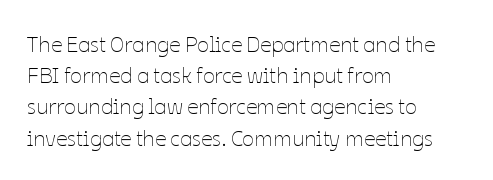
Q: Is the text bold? A: No.
Q: Is the text italic (slanted)? A: No, it is upright.
Q: Is the text underlined? A: No.
Q: How is the paragraph aligned? A: Left-aligned.
Q: Is the spacing between letters normal or unusually wide? A: Normal.
Q: Is the spacing between lines tight, normal or loose? A: Normal.
